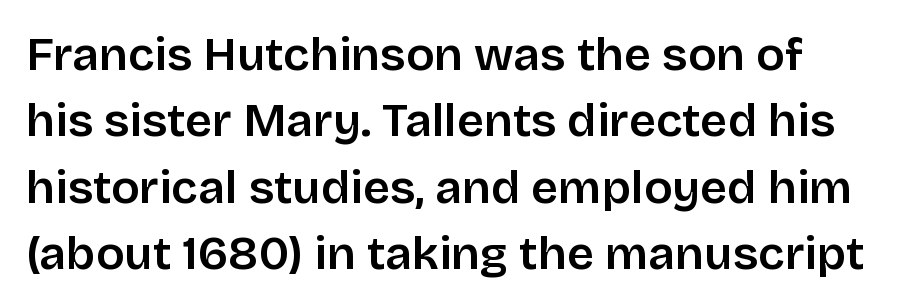
Compared with typical body copy, the letter spacing here is the same. A fair bit of extra ink — the face is semibold, not bold. You can tell it's not italic because the verticals are truly vertical. Spacing verdict: proportional, widths tailored to each character. The block of text has a typical density, with ordinary space between rows.
